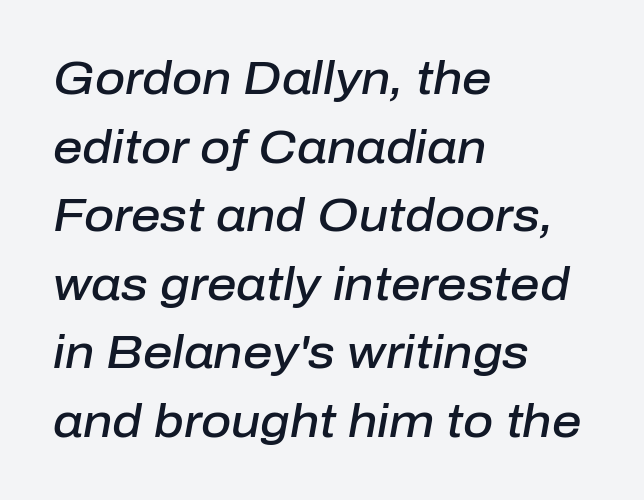
{"italic": "yes", "lean": "right", "slant_degrees": 10, "bold": "semi", "weight": "semibold", "width": "normal", "stroke_contrast": "low", "x_height": "medium", "monospaced": "no", "underline": "no", "align": "left", "line_spacing": "normal", "line_spacing_ratio": 1.49, "letter_spacing": "normal", "letter_spacing_em": 0.0, "glyph_px": 46}
